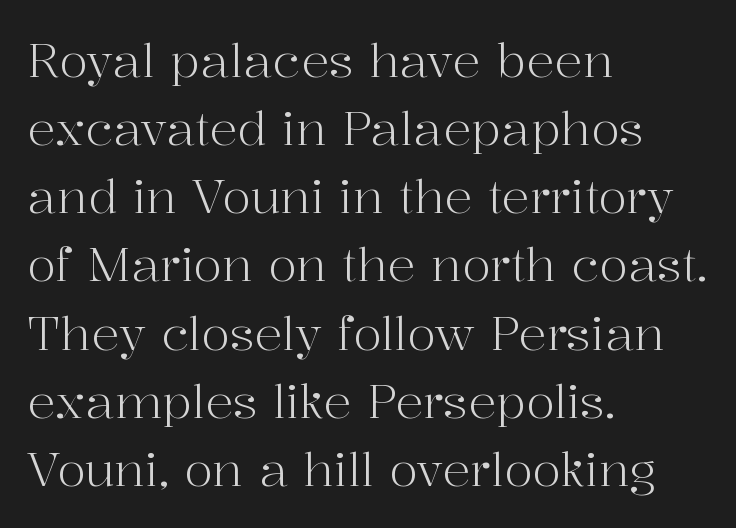
Q: Is the text bold? A: No.
Q: Is the text italic (slanted)? A: No, it is upright.
Q: Is the typeface a serif or a sans-serif typeface? A: Serif.
Q: Is the text underlined? A: No.
Q: How is the paragraph aligned? A: Left-aligned.
Q: Is the spacing between letters normal or unusually wide? A: Normal.
Q: Is the spacing between lines tight, normal or loose? A: Normal.
Q: Width (condensed, normal, or wide)? A: Normal.
Q: Stroke contrast? A: High.
Q: x-height? A: Medium.
Q: Monospaced? A: No.
